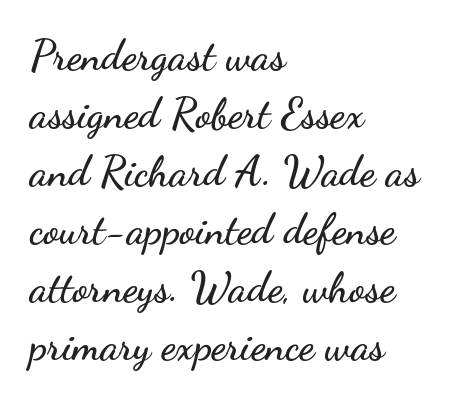
The image shows 42 px wide sans-serif type; set left-aligned, normal line spacing (1.38x), normal letter spacing, not underlined; low stroke contrast and a small x-height.
